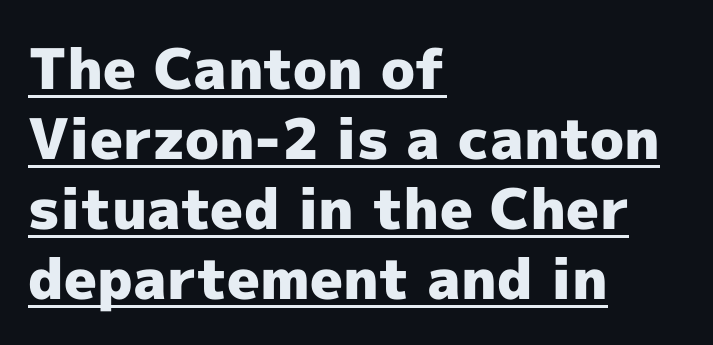
The image shows 56 px heavy sans-serif type, upright; set left-aligned, normal line spacing (1.25x), normal letter spacing, underlined; a medium x-height.
